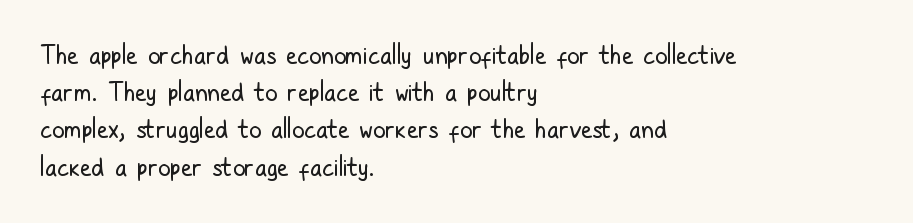
Each new line begins a customary step beneath the previous one. In CSS terms this would be text-align: left. Every character sits straight up, as roman type does. Inter-character spacing is left at the font's built-in metrics.
